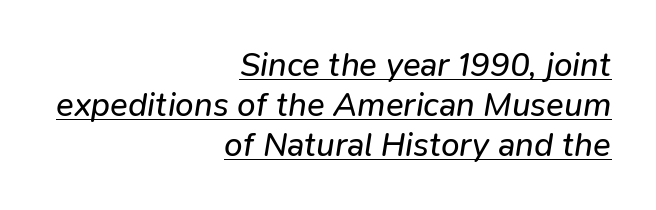
The image shows 33 px regular-weight type, italic (leaning right); set right-aligned, line spacing 1.21x, normal letter spacing, underlined; low stroke contrast and a medium x-height.
